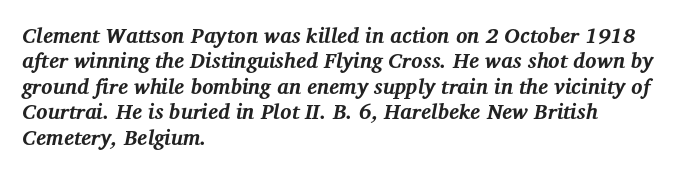
The image shows 21 px bold type, italic (leaning right); set left-aligned, line spacing 1.21x, normal letter spacing, not underlined.
